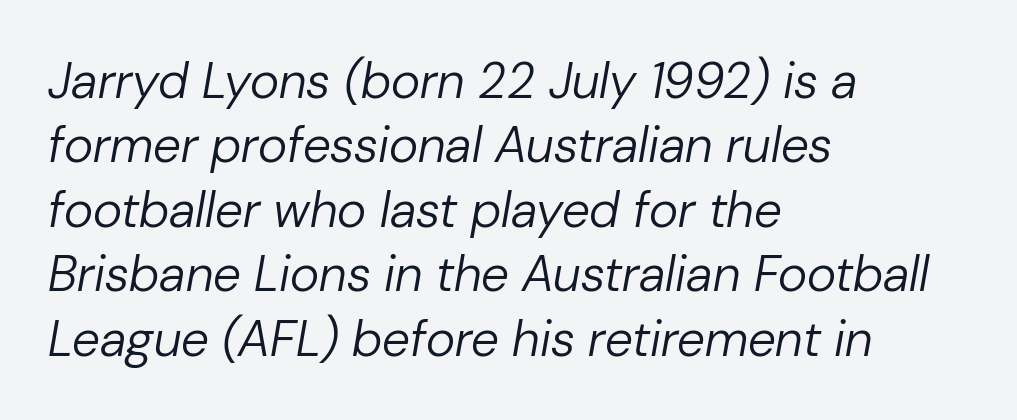
The image shows 50 px regular-weight type, italic (leaning right); set left-aligned, normal line spacing (1.29x), normal letter spacing, not underlined; low stroke contrast and a medium x-height.
